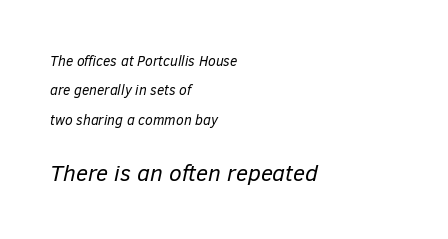
The baseline area is clear. Designer's note — italics engaged. Line starts are locked; line ends wander. Leading: increased. Size contrast runs from small at the top to large at the bottom. Stems and bowls with no extra thickness — not bold.
